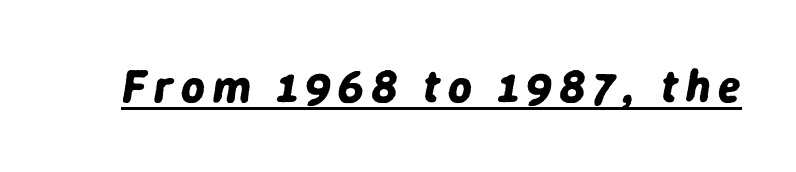
{"italic": "yes", "lean": "right", "slant_degrees": 9, "bold": "yes", "weight": "bold", "width": "normal", "stroke_contrast": "low", "x_height": "medium", "monospaced": "no", "underline": "yes", "glyph_px": 46}
